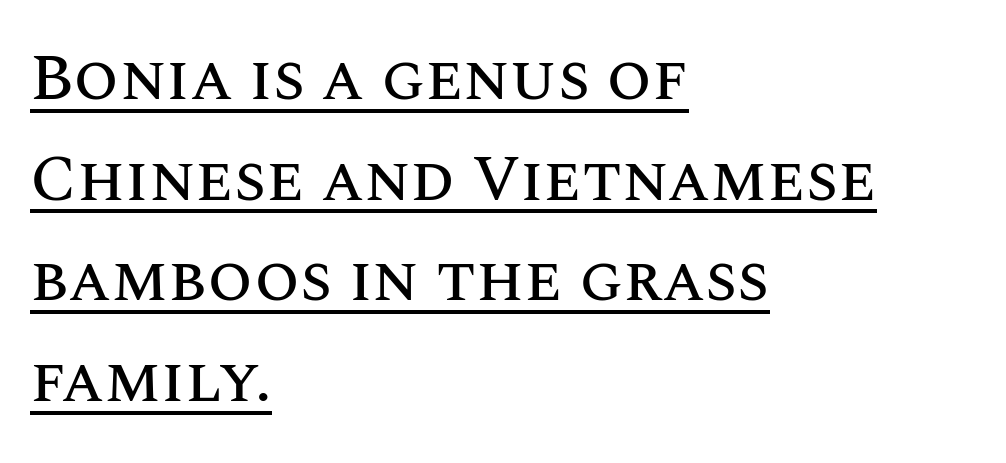
{"italic": "no", "width": "normal", "stroke_contrast": "medium", "x_height": "large", "monospaced": "no", "underline": "yes", "align": "left", "line_spacing": "normal", "line_spacing_ratio": 1.55, "letter_spacing": "normal", "letter_spacing_em": 0.0, "glyph_px": 65}
